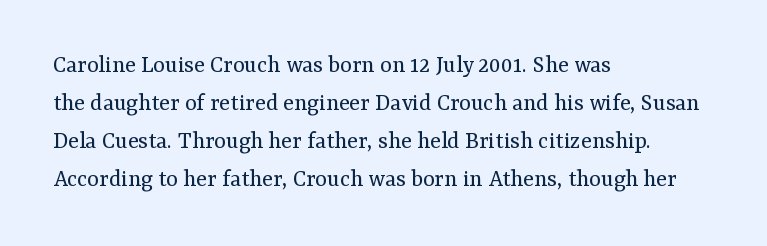
The font's upright variant was chosen for this text. The specimen omits any rule beneath the text block's lines. All the whitespace from short lines collects on the right. Tracking here is standard; glyphs follow each other at the usual distance.
